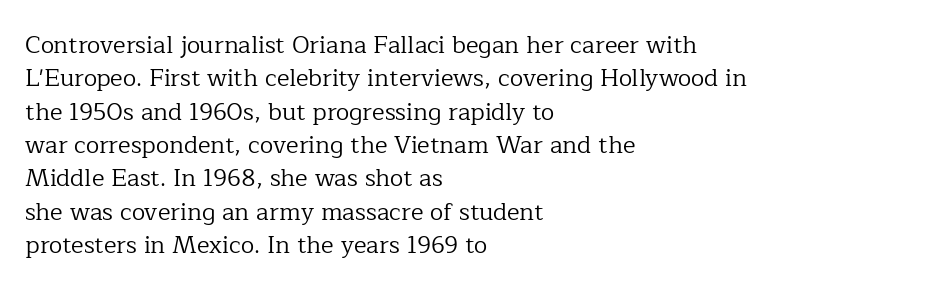
The letterforms sit at book weight or below. Posture: straight, roman, zero tilt. Tracking value appears to be zero — textbook default spacing. The passage shown stacks its lines at a standard gap. Is the block centered? No — it sits flush against the left margin. The foot of each line stays bare and open.
